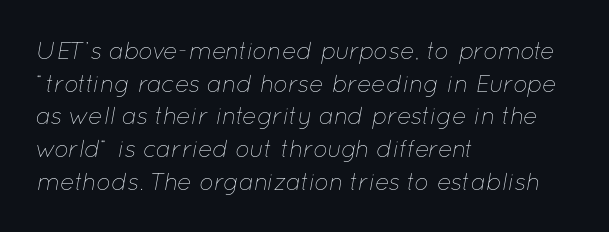
{"italic": "yes", "lean": "right", "slant_degrees": 12, "bold": "no", "underline": "no", "align": "left", "line_spacing": "normal", "line_spacing_ratio": 1.36, "letter_spacing": "normal", "letter_spacing_em": 0.0, "glyph_px": 24}
